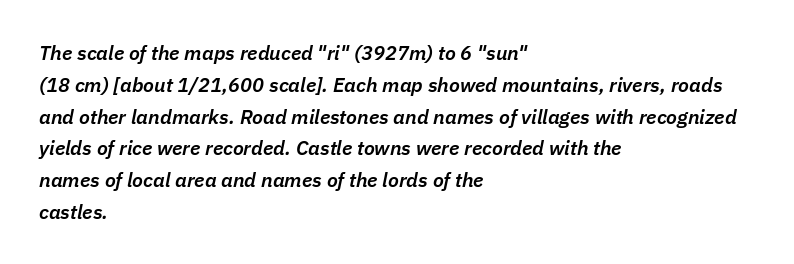
The image shows 20 px text type, italic (leaning right); set left-aligned, normal line spacing (1.59x), normal letter spacing, not underlined.
